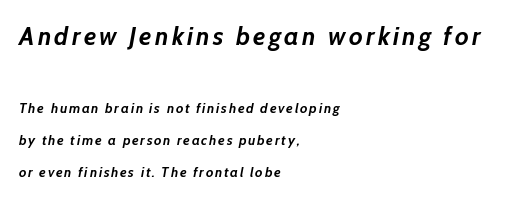
These two chunks differ in scale, with the top chunk taking the larger measure. Students, this is bold: see how much ink each stroke carries. In CSS terms this would be text-align: left. Slanted lettering throughout.
